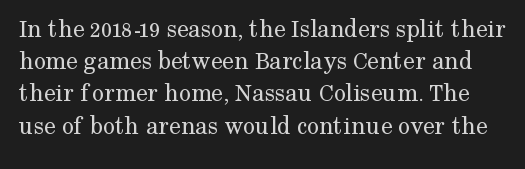
{"italic": "no", "bold": "no", "underline": "no", "line_spacing_ratio": 1.24, "letter_spacing": "normal", "letter_spacing_em": 0.0, "glyph_px": 26}
